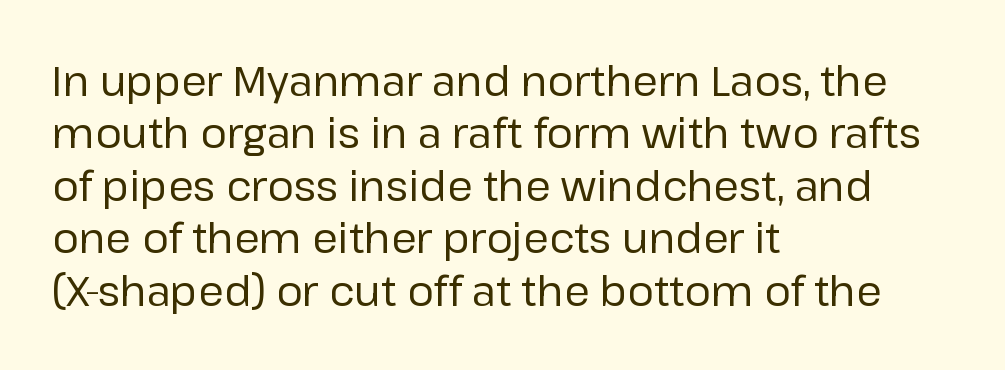
{"serif": "no", "italic": "no", "bold": "no", "weight": "regular", "width": "normal", "stroke_contrast": "low", "x_height": "medium", "monospaced": "no", "underline": "no", "align": "left", "line_spacing": "normal", "line_spacing_ratio": 1.28, "letter_spacing": "normal", "letter_spacing_em": 0.0, "glyph_px": 41}
